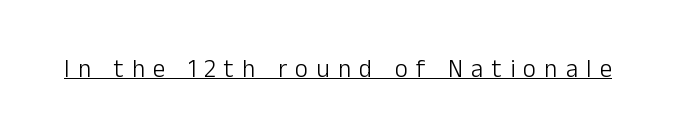
{"italic": "no", "bold": "no", "underline": "yes", "letter_spacing": "wide", "letter_spacing_em": 0.33, "glyph_px": 25}
